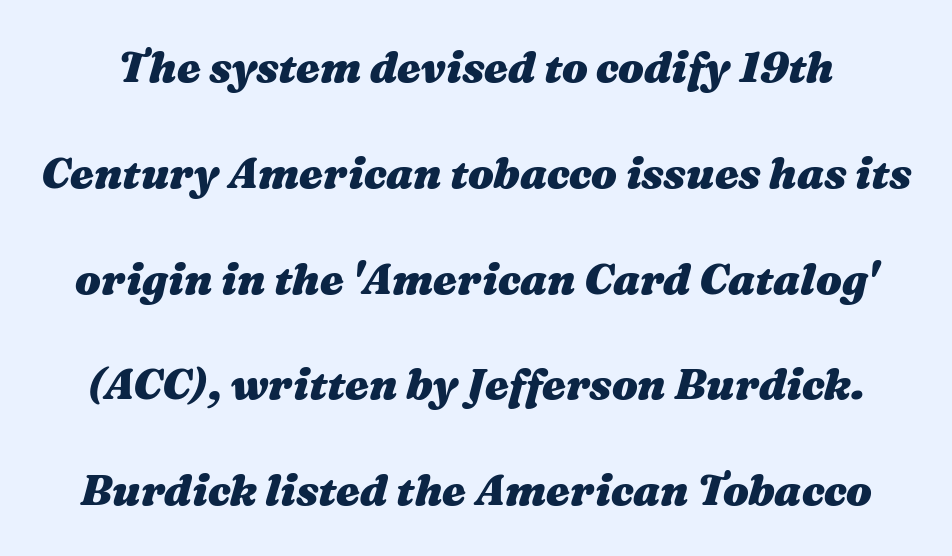
Q: Is the text bold? A: Yes.
Q: Is the text italic (slanted)? A: Yes, it leans right by about 16 degrees.
Q: Is the text underlined? A: No.
Q: Is the spacing between letters normal or unusually wide? A: Normal.
Q: Is the spacing between lines tight, normal or loose? A: Loose.
Q: Width (condensed, normal, or wide)? A: Wide.
Q: Stroke contrast? A: Medium.
Q: x-height? A: Medium.
Q: Monospaced? A: No.
